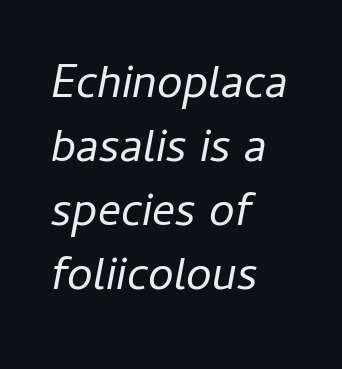
The image shows 46 px regular-weight type, italic (leaning right); set left-aligned, normal line spacing (1.39x), normal letter spacing, not underlined; low stroke contrast and a medium x-height.
